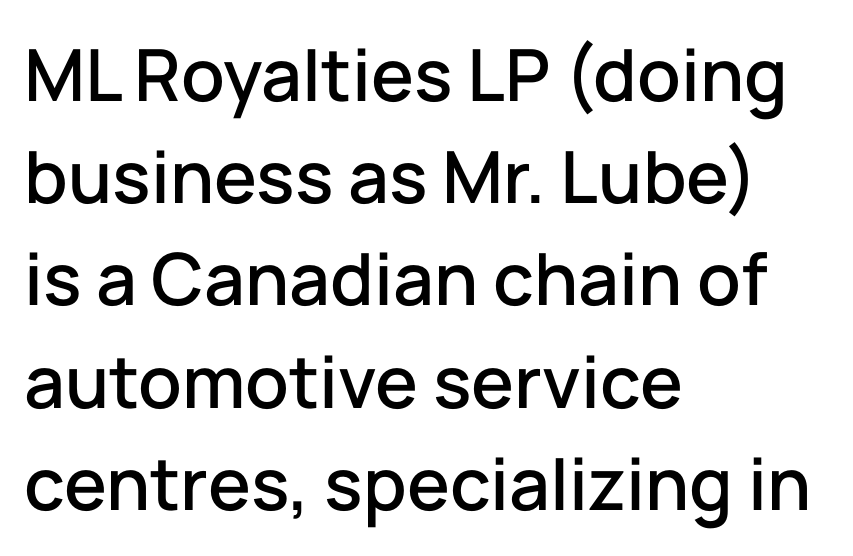
The image shows 72 px sans-serif type, upright; set left-aligned, normal line spacing (1.42x), normal letter spacing, not underlined; low stroke contrast and a medium x-height.
